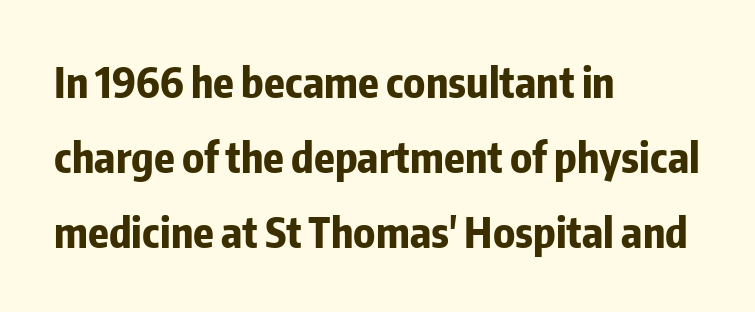
{"serif": "no", "italic": "no", "bold": "yes", "weight": "bold", "width": "condensed", "stroke_contrast": "low", "x_height": "medium", "monospaced": "no", "underline": "no", "align": "left", "line_spacing_ratio": 1.78, "letter_spacing": "normal", "letter_spacing_em": 0.0, "glyph_px": 42}
